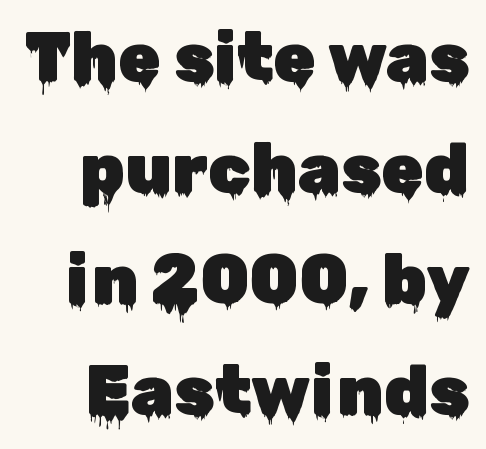
Q: Is the text italic (slanted)? A: No, it is upright.
Q: Is the typeface a serif or a sans-serif typeface? A: Sans-serif.
Q: Is the text underlined? A: No.
Q: Is the spacing between letters normal or unusually wide? A: Normal.
Q: Is the spacing between lines tight, normal or loose? A: Normal.
Q: Width (condensed, normal, or wide)? A: Normal.
Q: Stroke contrast? A: Low.
Q: x-height? A: Medium.
Q: Monospaced? A: No.
